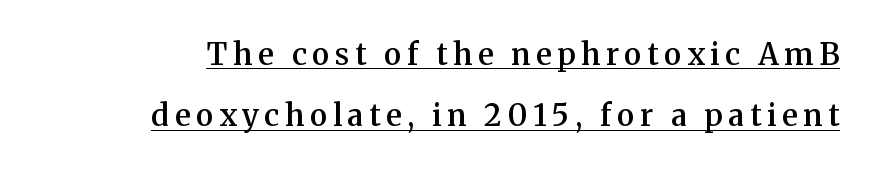
Q: Is the text bold? A: Semi-bold.
Q: Is the text italic (slanted)? A: No, it is upright.
Q: Is the typeface a serif or a sans-serif typeface? A: Serif.
Q: Is the text underlined? A: Yes.
Q: Is the spacing between lines tight, normal or loose? A: Loose.
Q: Width (condensed, normal, or wide)? A: Normal.
Q: Stroke contrast? A: Medium.
Q: x-height? A: Medium.
Q: Monospaced? A: No.
